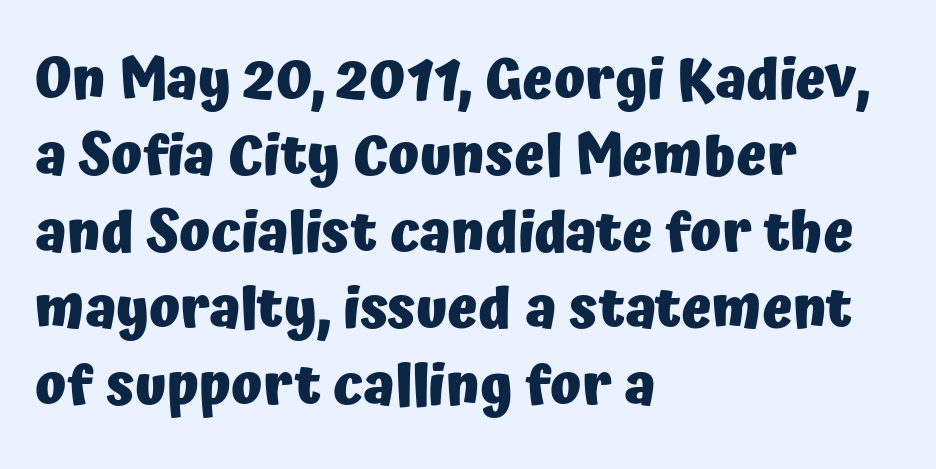
Q: Is the text bold? A: Yes.
Q: Is the text italic (slanted)? A: No, it is upright.
Q: Is the typeface a serif or a sans-serif typeface? A: Sans-serif.
Q: Is the text underlined? A: No.
Q: How is the paragraph aligned? A: Left-aligned.
Q: Is the spacing between letters normal or unusually wide? A: Normal.
Q: Is the spacing between lines tight, normal or loose? A: Normal.
Q: Width (condensed, normal, or wide)? A: Normal.
Q: Stroke contrast? A: Low.
Q: x-height? A: Medium.
Q: Monospaced? A: No.
